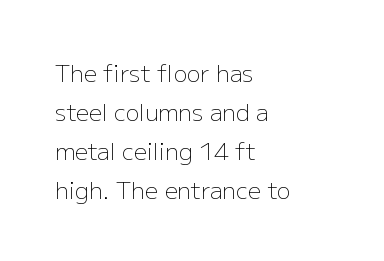
The image shows 23 px text type, upright; set left-aligned, normal line spacing (1.69x), normal letter spacing, not underlined.
